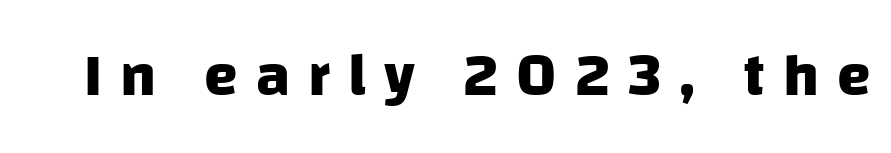
{"serif": "no", "bold": "yes", "weight": "heavy", "width": "normal", "stroke_contrast": "low", "x_height": "large", "monospaced": "no", "underline": "no", "letter_spacing": "wide", "letter_spacing_em": 0.29, "glyph_px": 61}
